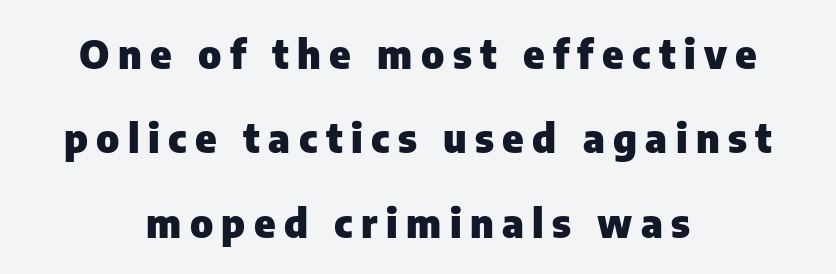
The image shows 40 px heavy sans-serif type, upright; set centered, loose line spacing (2.11x), unusually wide letter spacing (+0.21 em), not underlined; low stroke contrast and a medium x-height.
